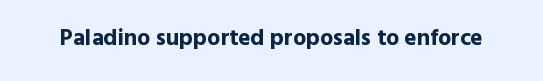
Q: Is the text bold? A: Yes.
Q: Is the text italic (slanted)? A: No, it is upright.
Q: Is the text underlined? A: No.
Q: Is the spacing between letters normal or unusually wide? A: Normal.
